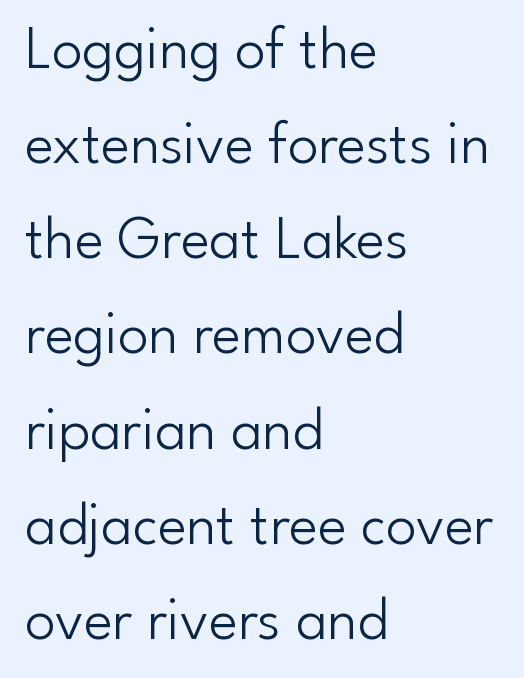
Vertically, the passage feels balanced, rows spaced as you'd expect. Varying glyph widths throughout — classic text-font behaviour. Upright lettering throughout. Every row of glyphs begins at an identical x-position on the left. The type is set solid horizontally, with unmodified tracking.
